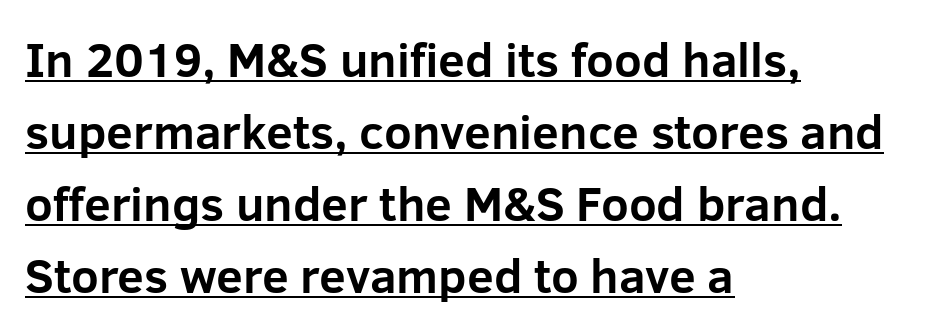
The image shows 48 px bold sans-serif type, upright; set left-aligned, normal line spacing (1.5x), normal letter spacing, underlined; low stroke contrast and a medium x-height.
